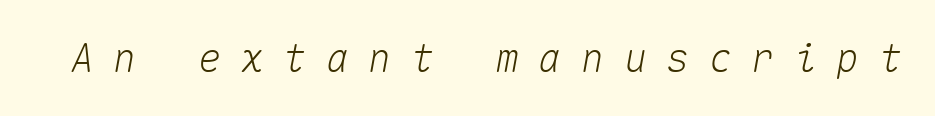
Q: Is the text italic (slanted)? A: Yes, it leans right by about 10 degrees.
Q: Is the text underlined? A: No.
Q: Is the spacing between letters normal or unusually wide? A: Unusually wide.
Q: Width (condensed, normal, or wide)? A: Normal.
Q: Stroke contrast? A: Medium.
Q: x-height? A: Medium.
Q: Monospaced? A: Yes.
